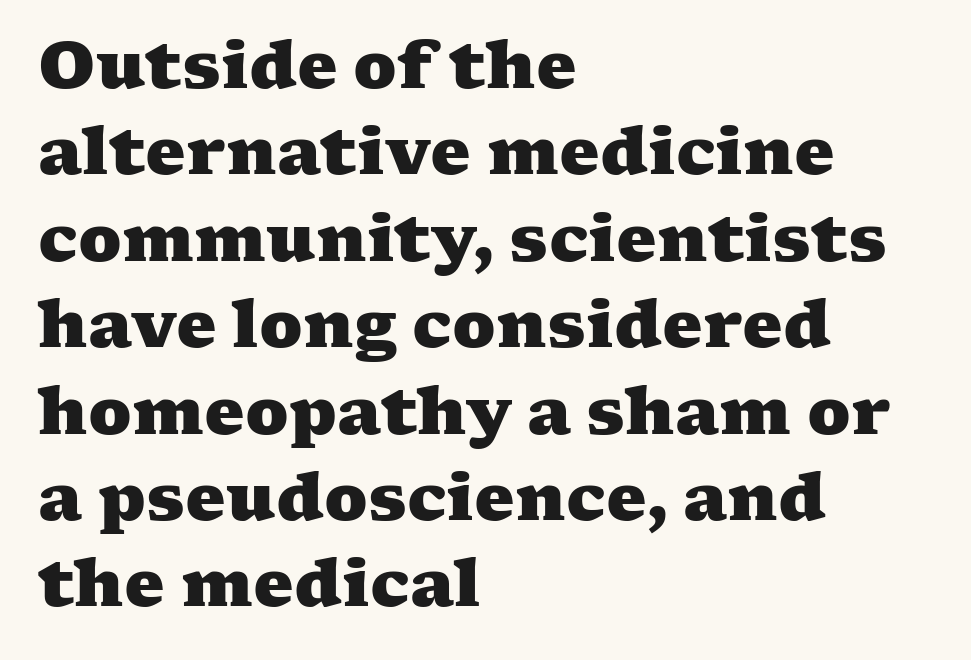
The face used here is proportionally spaced, like ordinary book or web type. The passage shown stacks its lines at a standard gap. Clear beneath every line of the passage. Thick stems and heavy bowls — unmistakably bold. The setting favours the left margin, as ordinary paragraphs usually do.
